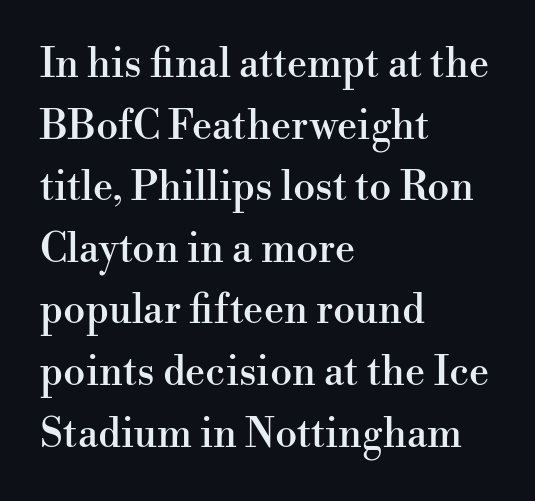
Q: Is the text italic (slanted)? A: No, it is upright.
Q: Is the typeface a serif or a sans-serif typeface? A: Serif.
Q: Is the text underlined? A: No.
Q: How is the paragraph aligned? A: Left-aligned.
Q: Is the spacing between letters normal or unusually wide? A: Normal.
Q: Is the spacing between lines tight, normal or loose? A: Normal.
Q: Width (condensed, normal, or wide)? A: Normal.
Q: Stroke contrast? A: High.
Q: x-height? A: Small.
Q: Monospaced? A: No.
